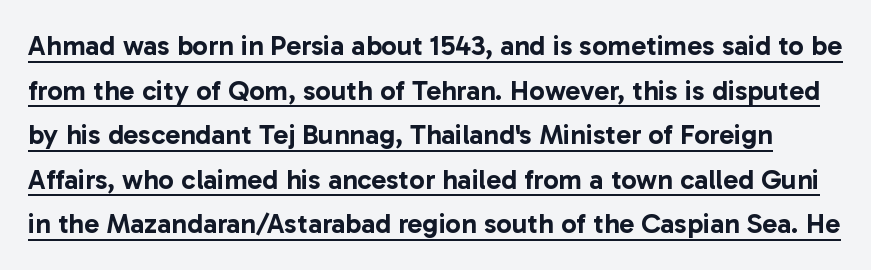
{"serif": "no", "italic": "no", "width": "normal", "stroke_contrast": "low", "x_height": "medium", "monospaced": "no", "underline": "yes", "line_spacing": "normal", "line_spacing_ratio": 1.59, "letter_spacing": "normal", "letter_spacing_em": 0.0, "glyph_px": 28}
